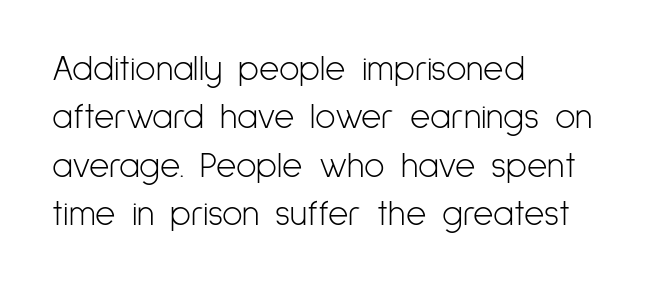
Visually the block forms a straight wall on the left and a jagged coastline on the right. These lines are composed in type without serifs. You could not count columns in this text — the font is proportionally spaced. The weight would be labelled regular, book, light, or lighter still.
